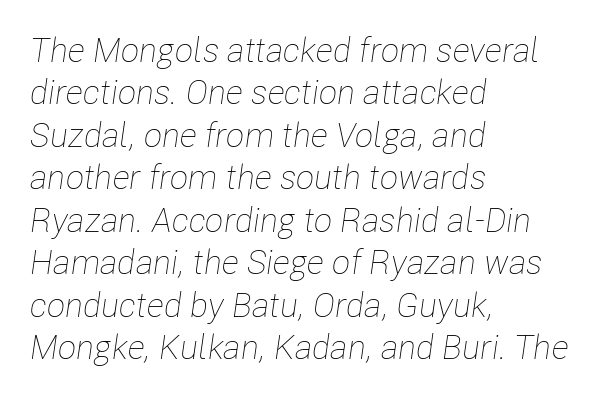
{"italic": "yes", "lean": "right", "slant_degrees": 8, "bold": "no", "weight": "thin", "width": "condensed", "stroke_contrast": "low", "x_height": "medium", "monospaced": "no", "underline": "no", "align": "left", "line_spacing": "normal", "line_spacing_ratio": 1.25, "letter_spacing": "normal", "letter_spacing_em": 0.0, "glyph_px": 34}
